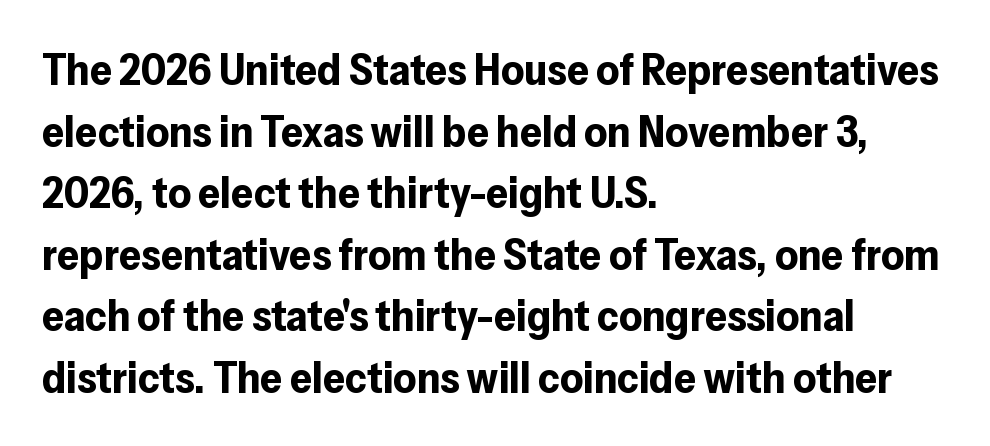
Unlike italic type, these characters show no tilt at all. The space directly below the letters is spotless. Varying glyph widths throughout — classic text-font behaviour. Plenty of ink on the page — the face is bold. The ragged edge is on the right, which tells us the setting is flush left.
